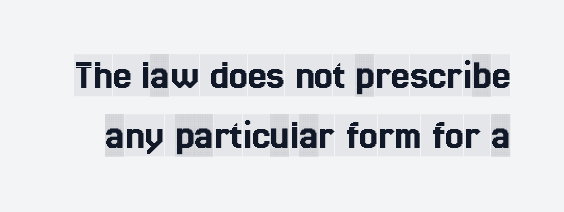
The image shows 42 px condensed serif type, upright; set normal line spacing (1.44x), normal letter spacing, not underlined; a large x-height.
